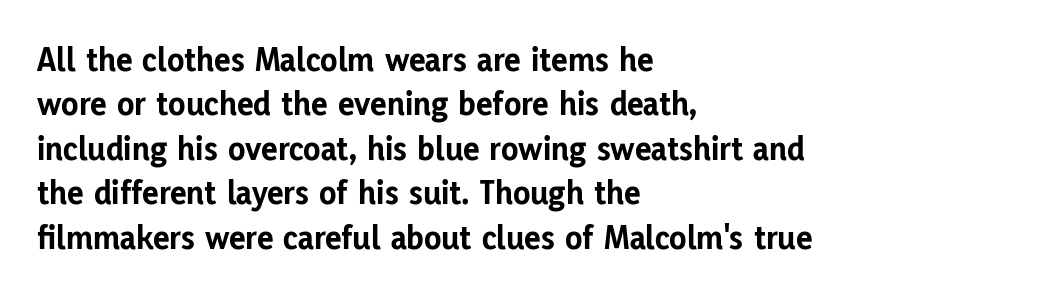
The letters advance in unequal steps, a hallmark of proportional type. Honestly, there is no underline to notice here at all. Does the type have serifs? No, each stem ends abruptly. This block has exactly the height ordinary leading produces. You'd pick this weight for a headline — it's a proper bold.
